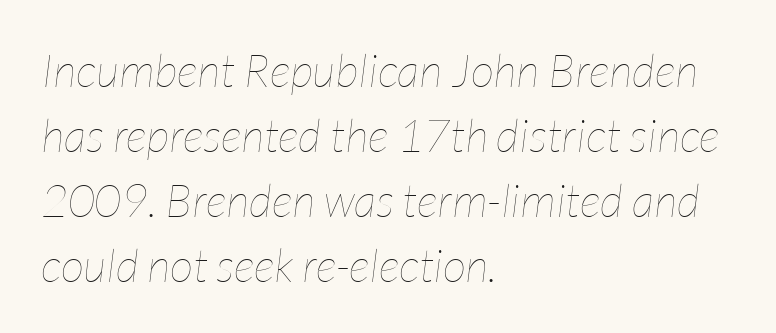
{"italic": "yes", "lean": "right", "slant_degrees": 7, "bold": "no", "weight": "thin", "width": "condensed", "stroke_contrast": "low", "x_height": "medium", "monospaced": "no", "underline": "no", "align": "left", "line_spacing": "normal", "line_spacing_ratio": 1.41, "letter_spacing": "normal", "letter_spacing_em": 0.0, "glyph_px": 46}
